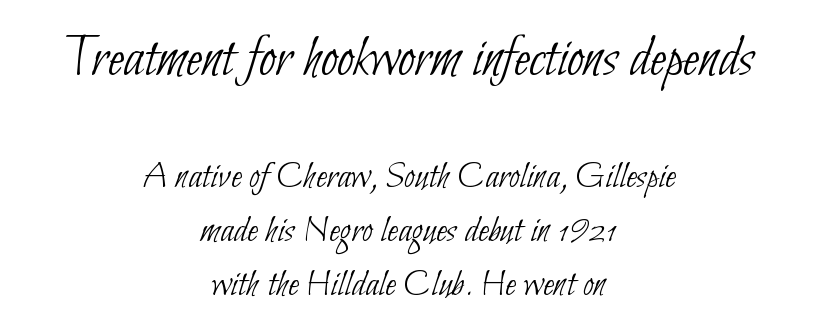
Q: Is the text bold? A: No.
Q: Is the typeface a serif or a sans-serif typeface? A: Sans-serif.
Q: Is the text underlined? A: No.
Q: How is the paragraph aligned? A: Centered.
Q: Is the spacing between letters normal or unusually wide? A: Normal.
Q: Is the spacing between lines tight, normal or loose? A: Normal.
Q: Which block of text is set in a larger size, the first (top) or the second (bottom)? A: The first (top) one.
Q: Width (condensed, normal, or wide)? A: Condensed.
Q: Stroke contrast? A: Low.
Q: x-height? A: Small.
Q: Monospaced? A: No.
